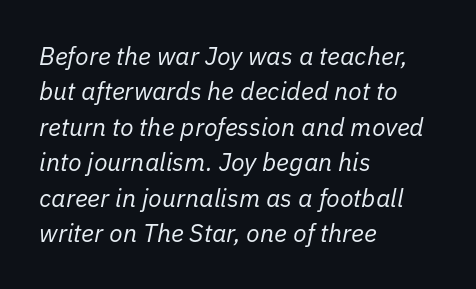
{"italic": "yes", "lean": "right", "slant_degrees": 11, "bold": "no", "underline": "no", "align": "left", "line_spacing": "normal", "line_spacing_ratio": 1.42, "letter_spacing": "normal", "letter_spacing_em": 0.0, "glyph_px": 25}
